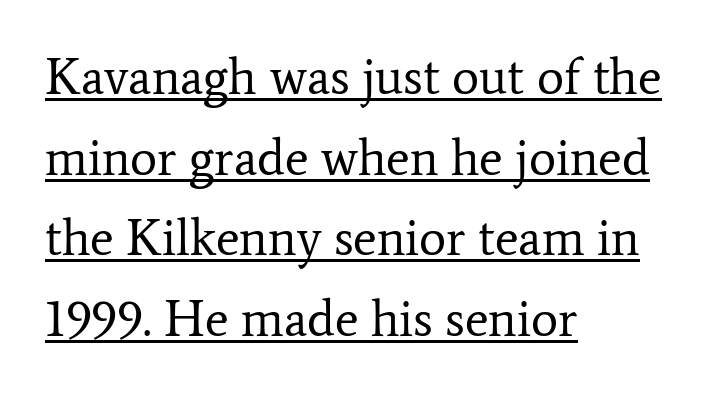
The glyphs in this specimen are seriffed. Spacing between characters is what you'd get straight out of the box. In terms of leading, this rendering sits right in the middle. Varying glyph widths throughout — classic text-font behaviour. The setting favours the left margin, as ordinary paragraphs usually do. Looks like someone drew a line under every word here.
